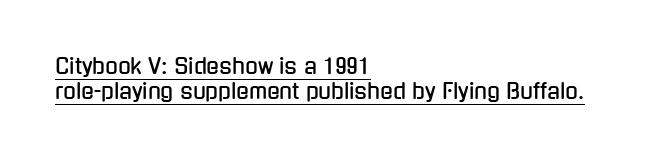
The image shows 21 px text type, upright; set left-aligned, line spacing 1.21x, normal letter spacing, underlined.
